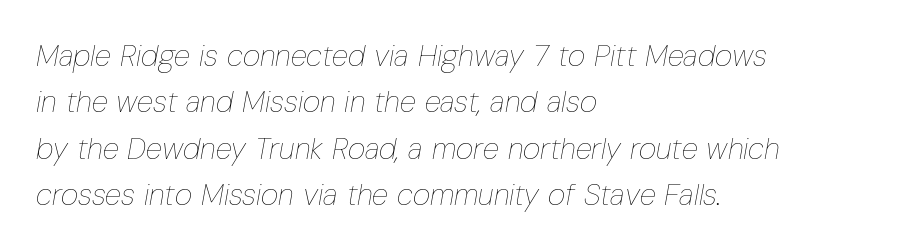
The image shows 30 px thin, condensed type, italic (leaning right); set left-aligned, normal line spacing (1.55x), normal letter spacing, not underlined; low stroke contrast and a medium x-height.
